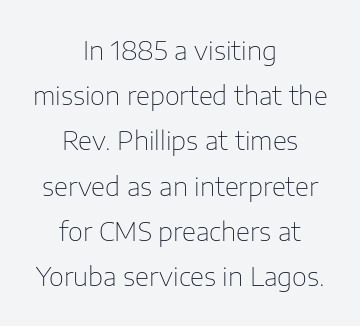
A typesetter would mark this as roman, not italic. The typeface has the unassuming heft of standard copy or less. The rendering keeps characters at their native spacing. The specimen omits any rule beneath the text block's lines. The passage is arranged like a title page — every line centered.
